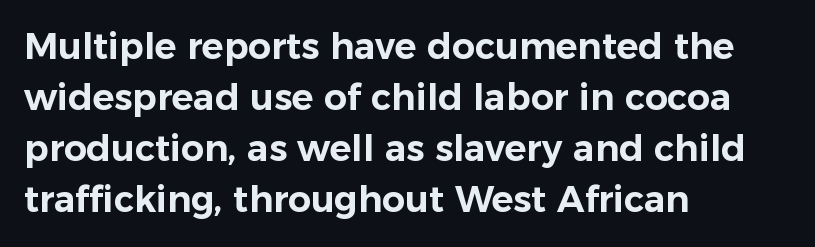
The image shows 36 px sans-serif type, upright; set left-aligned, normal line spacing (1.42x), normal letter spacing, not underlined; low stroke contrast and a medium x-height.
